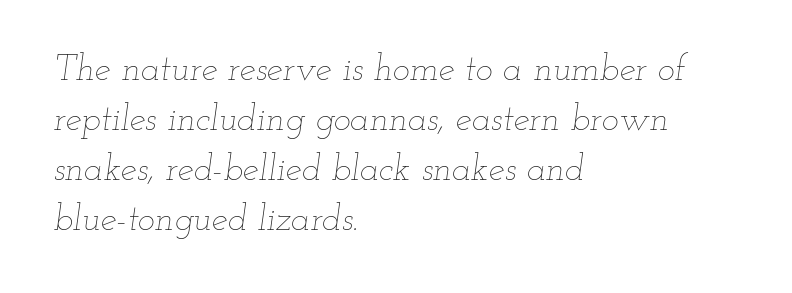
Q: Is the text bold? A: No.
Q: Is the text italic (slanted)? A: Yes, it leans right by about 12 degrees.
Q: Is the text underlined? A: No.
Q: How is the paragraph aligned? A: Left-aligned.
Q: Is the spacing between letters normal or unusually wide? A: Normal.
Q: Is the spacing between lines tight, normal or loose? A: Normal.
Q: Width (condensed, normal, or wide)? A: Wide.
Q: Stroke contrast? A: Low.
Q: x-height? A: Small.
Q: Monospaced? A: No.
